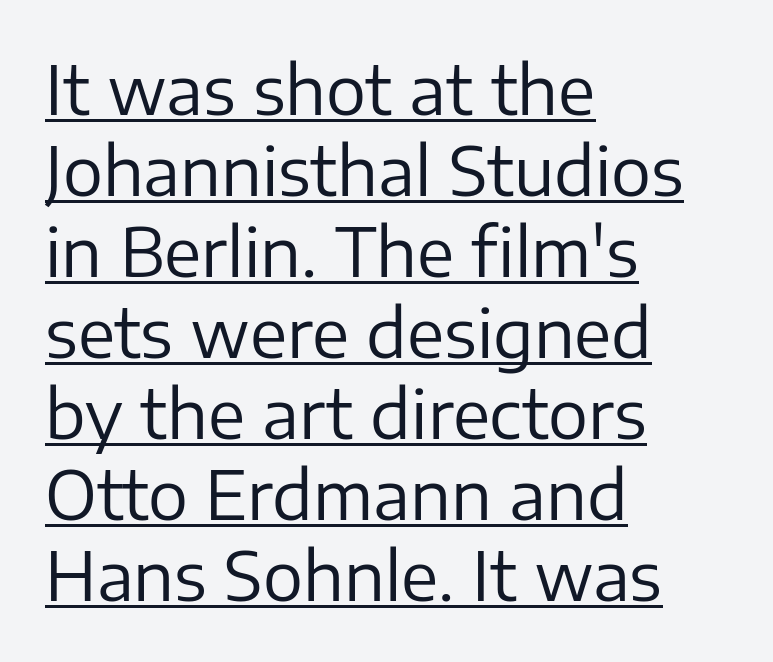
The image shows 67 px regular-weight sans-serif type, upright; set left-aligned, line spacing 1.21x, normal letter spacing, underlined; low stroke contrast and a medium x-height.
